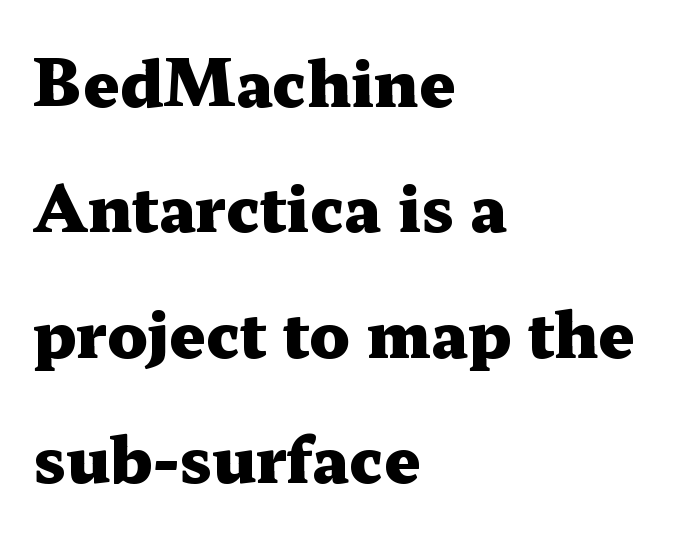
The image shows 63 px heavy, wide serif type, upright; set left-aligned, loose line spacing (1.99x), normal letter spacing, not underlined; medium stroke contrast and a medium x-height.
